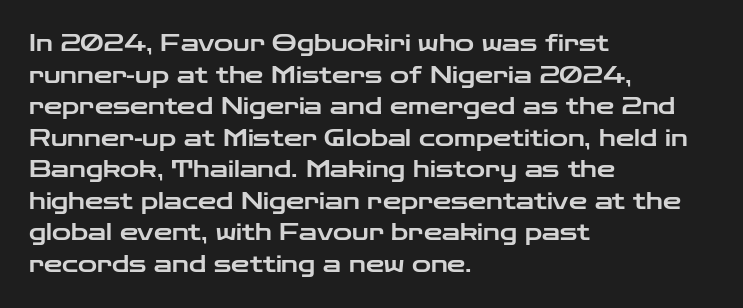
Q: Is the text italic (slanted)? A: No, it is upright.
Q: Is the text underlined? A: No.
Q: How is the paragraph aligned? A: Left-aligned.
Q: Is the spacing between letters normal or unusually wide? A: Normal.
Q: Is the spacing between lines tight, normal or loose? A: Normal.
